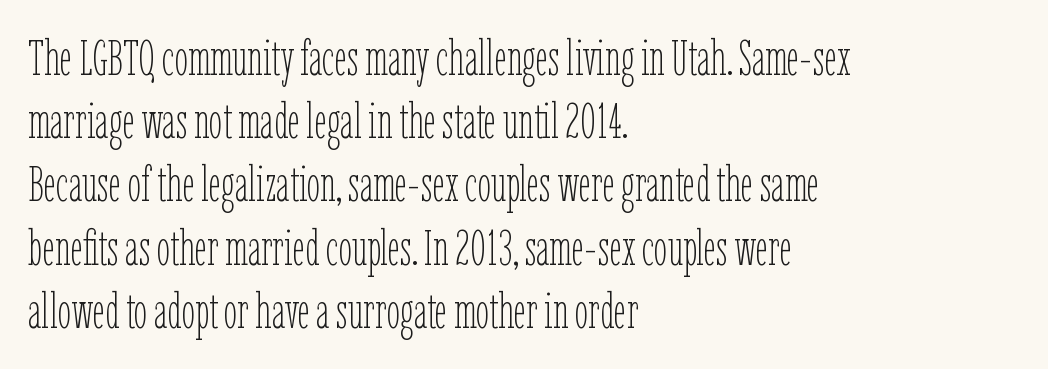
Q: Is the text bold? A: No.
Q: Is the text italic (slanted)? A: No, it is upright.
Q: Is the text underlined? A: No.
Q: How is the paragraph aligned? A: Left-aligned.
Q: Is the spacing between letters normal or unusually wide? A: Normal.
Q: Is the spacing between lines tight, normal or loose? A: Normal.
Q: Width (condensed, normal, or wide)? A: Condensed.
Q: Stroke contrast? A: Low.
Q: x-height? A: Medium.
Q: Monospaced? A: No.
